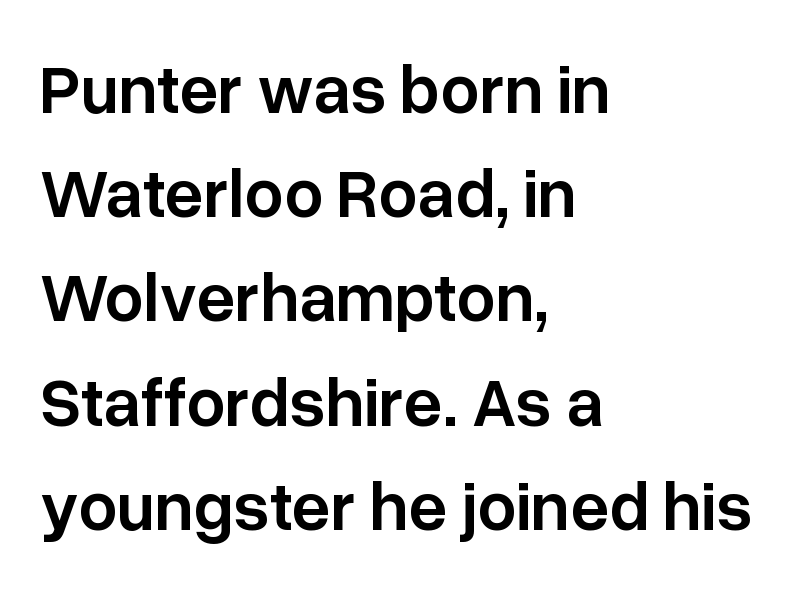
Q: Is the text bold? A: Semi-bold.
Q: Is the text italic (slanted)? A: No, it is upright.
Q: Is the typeface a serif or a sans-serif typeface? A: Sans-serif.
Q: Is the text underlined? A: No.
Q: How is the paragraph aligned? A: Left-aligned.
Q: Is the spacing between letters normal or unusually wide? A: Normal.
Q: Is the spacing between lines tight, normal or loose? A: Normal.
Q: Width (condensed, normal, or wide)? A: Normal.
Q: Stroke contrast? A: Low.
Q: x-height? A: Medium.
Q: Monospaced? A: No.
